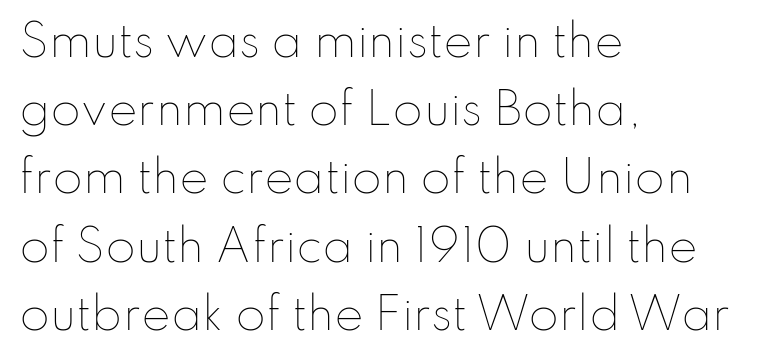
The image shows 44 px thin type, upright; set left-aligned, normal line spacing (1.55x), normal letter spacing, not underlined; low stroke contrast and a small x-height.
